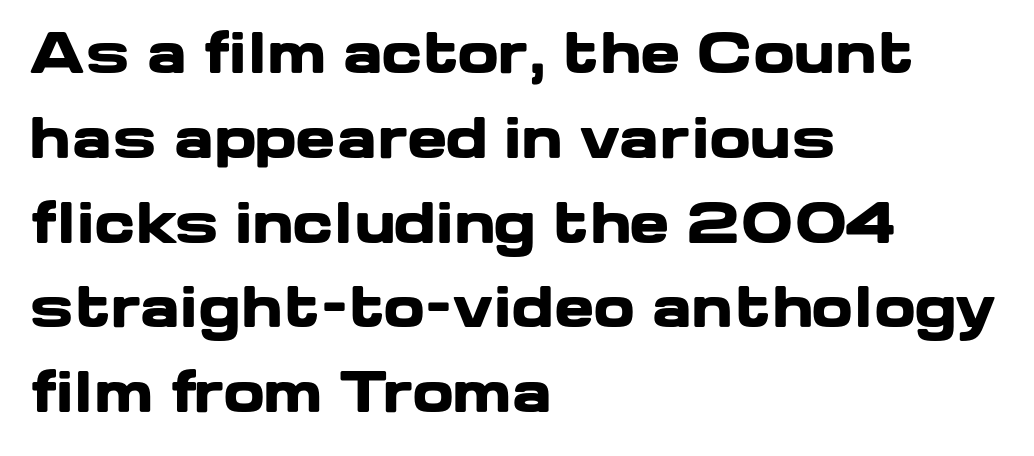
{"serif": "no", "italic": "no", "bold": "yes", "weight": "heavy", "width": "wide", "stroke_contrast": "low", "x_height": "medium", "monospaced": "no", "underline": "no", "align": "left", "line_spacing": "normal", "line_spacing_ratio": 1.57, "letter_spacing": "normal", "letter_spacing_em": 0.0, "glyph_px": 54}
